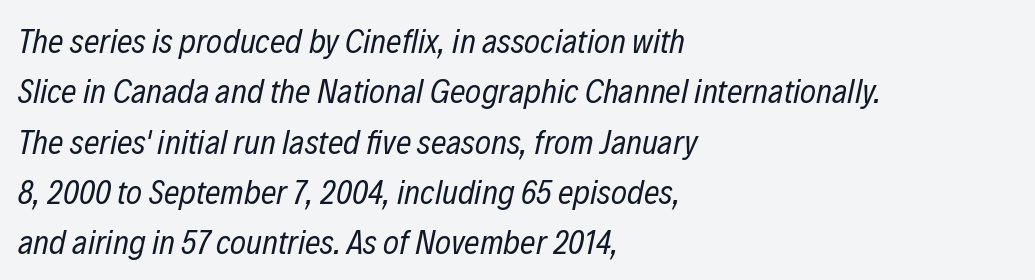
Lines of text with bare space underneath. Summary of vertical rhythm: regular, with standard interline spacing. Here the glyphs are tracked normally, forming tight word shapes. Heaviness? Minimal to ordinary, like unemphasized prose. Rendered with sloped, italic letterforms.
